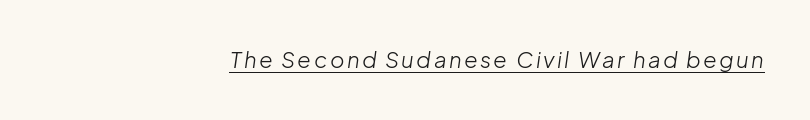
Q: Is the text bold? A: No.
Q: Is the text italic (slanted)? A: Yes, it leans right by about 8 degrees.
Q: Is the text underlined? A: Yes.
Q: How is the paragraph aligned? A: Right-aligned.
